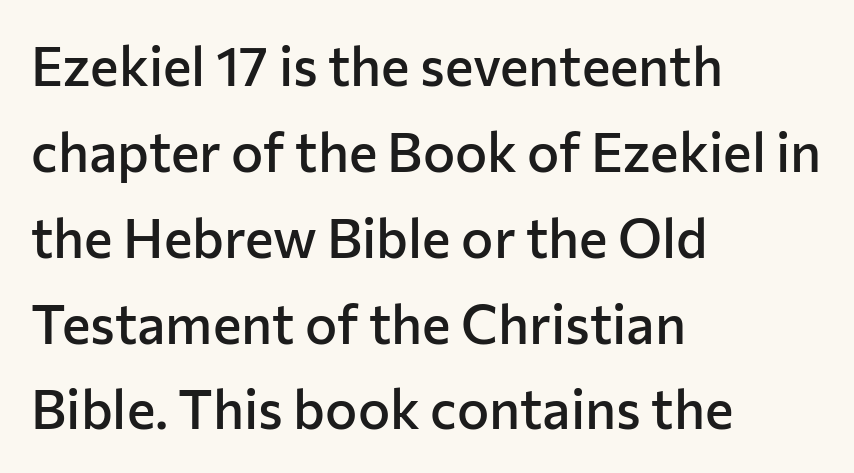
The image shows 54 px semibold sans-serif type, upright; set left-aligned, normal line spacing (1.59x), normal letter spacing, not underlined; low stroke contrast and a medium x-height.
